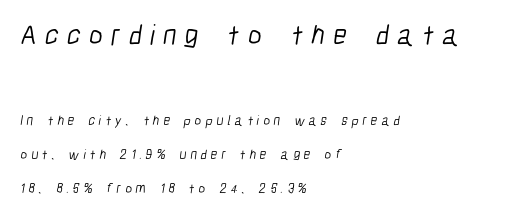
Q: Is the text bold? A: No.
Q: Is the typeface a serif or a sans-serif typeface? A: Sans-serif.
Q: Is the text underlined? A: No.
Q: How is the paragraph aligned? A: Left-aligned.
Q: Is the spacing between letters normal or unusually wide? A: Unusually wide.
Q: Is the spacing between lines tight, normal or loose? A: Loose.
Q: Which block of text is set in a larger size, the first (top) or the second (bottom)? A: The first (top) one.
Q: Width (condensed, normal, or wide)? A: Condensed.
Q: Stroke contrast? A: Low.
Q: x-height? A: Medium.
Q: Monospaced? A: No.
